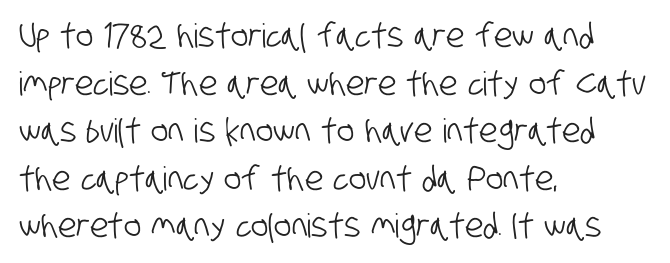
Spacing verdict: proportional, widths tailored to each character. These lines stack with their left ends in a neat column. A normal amount of white space separates one row of letters from the next. Each word holds together tightly as a unit, with standard inter-letter gaps.
